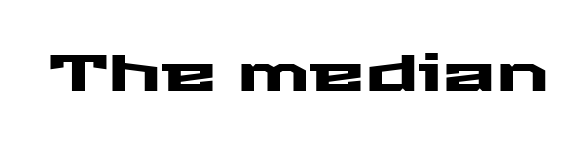
Style check: upright. Serifs: no, the terminals of the letterforms are clean. Only glyphs here, with clear space below each row. Default kerning and tracking; the words read as compact shapes. Note the varied advance widths — an 'i' is clearly narrower than an 'm'.
